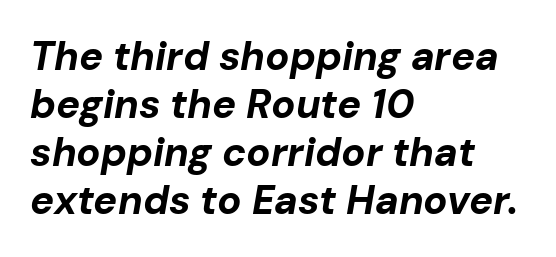
The letterforms sit shoulder to shoulder at normal distance. You could not count columns in this text — the font is proportionally spaced. The face used here has the dense, thick strokes of a bold. Line starts are locked; line ends wander. The words here are not underlined. The font's italic variant was chosen for this text.
